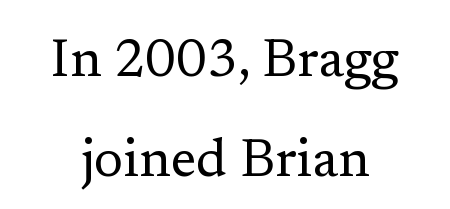
The image shows 53 px regular-weight serif type, upright; set centered, line spacing 1.89x, normal letter spacing, not underlined; low stroke contrast and a medium x-height.
